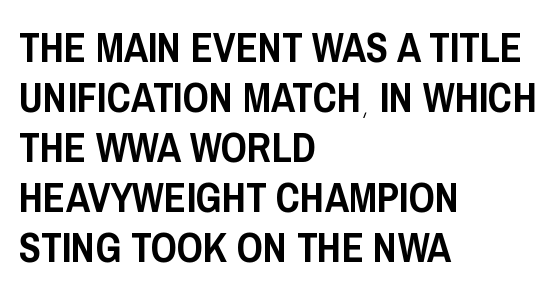
Tall strokes in this sample are plumb rather than angled. Note the varied advance widths — an 'i' is clearly narrower than an 'm'. The baseline area is clear. Observe the absence of serifs on each vertical stroke in this sample. Casual observation: everything's shoved over to the left.
